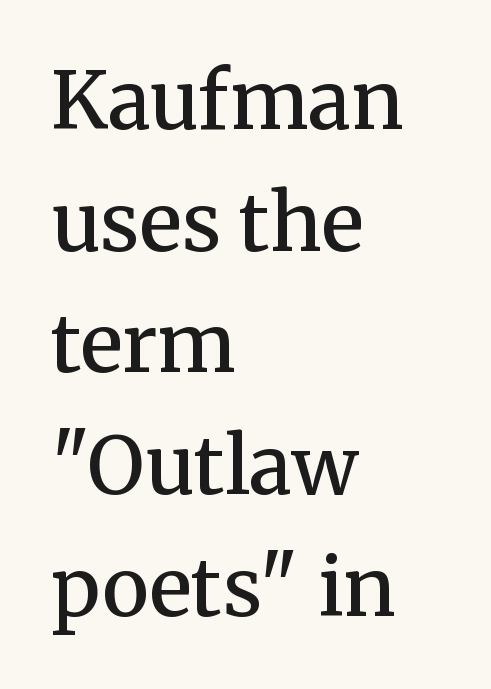
Q: Is the text bold? A: Semi-bold.
Q: Is the text italic (slanted)? A: No, it is upright.
Q: Is the typeface a serif or a sans-serif typeface? A: Serif.
Q: Is the text underlined? A: No.
Q: How is the paragraph aligned? A: Left-aligned.
Q: Is the spacing between letters normal or unusually wide? A: Normal.
Q: Is the spacing between lines tight, normal or loose? A: Normal.
Q: Width (condensed, normal, or wide)? A: Normal.
Q: Stroke contrast? A: Medium.
Q: x-height? A: Medium.
Q: Monospaced? A: No.
